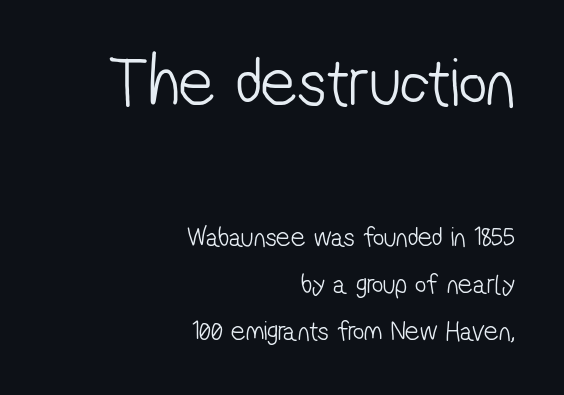
The image shows 70 px light, condensed sans-serif type; set right-aligned, normal line spacing (1.68x), normal letter spacing, not underlined; the first (top) block is 2.5x larger; low stroke contrast and a medium x-height.
